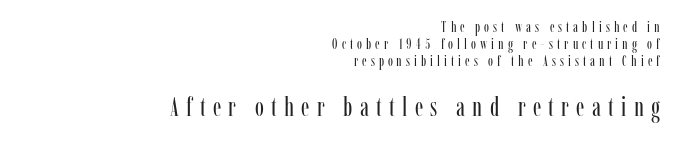
The letterforms sit at book weight or below. Style check: upright. Line spacing here is tight. Only glyphs here, with clear space below each row. Every row of glyphs terminates at an identical x-position on the right. Which chunk is bigger? The second one — the bottom block dwarfs the top.
